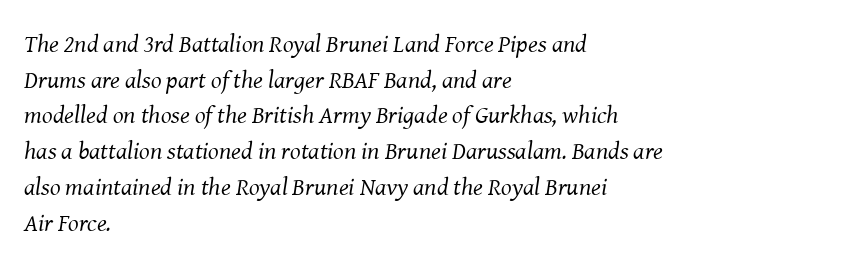
Q: Is the text bold? A: No.
Q: Is the text italic (slanted)? A: Yes, it leans right by about 8 degrees.
Q: Is the text underlined? A: No.
Q: How is the paragraph aligned? A: Left-aligned.
Q: Is the spacing between letters normal or unusually wide? A: Normal.
Q: Is the spacing between lines tight, normal or loose? A: Normal.
